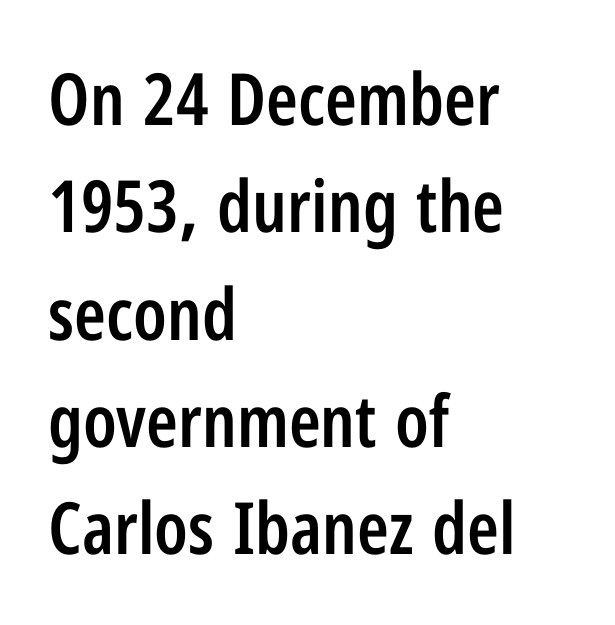
{"serif": "no", "italic": "no", "bold": "semi", "weight": "semibold", "width": "condensed", "stroke_contrast": "low", "x_height": "medium", "monospaced": "no", "underline": "no", "align": "left", "line_spacing": "normal", "line_spacing_ratio": 1.49, "letter_spacing": "normal", "letter_spacing_em": 0.0, "glyph_px": 72}
